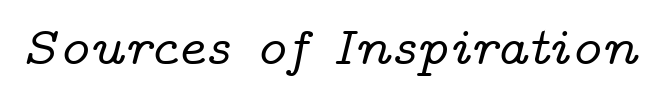
{"serif": "yes", "italic": "yes", "lean": "right", "slant_degrees": 14, "width": "wide", "stroke_contrast": "low", "x_height": "medium", "monospaced": "no", "underline": "no", "letter_spacing": "normal", "letter_spacing_em": 0.0, "glyph_px": 54}
